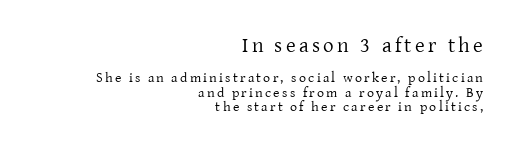
The image shows 21 px text type, upright; set right-aligned, tight line spacing (1.03x), not underlined; the first (top) block is 1.5x larger.
